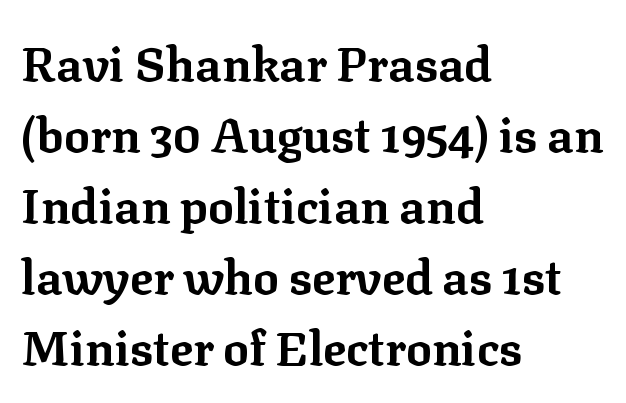
{"serif": "yes", "italic": "no", "bold": "yes", "weight": "bold", "width": "normal", "stroke_contrast": "low", "x_height": "medium", "monospaced": "no", "underline": "no", "align": "left", "line_spacing": "normal", "line_spacing_ratio": 1.48, "letter_spacing": "normal", "letter_spacing_em": 0.0, "glyph_px": 48}
